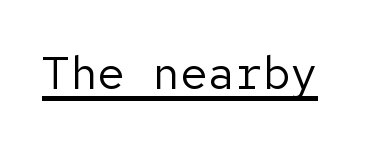
Q: Is the text bold? A: No.
Q: Is the text italic (slanted)? A: No, it is upright.
Q: Is the typeface a serif or a sans-serif typeface? A: Sans-serif.
Q: Is the text underlined? A: Yes.
Q: Is the spacing between letters normal or unusually wide? A: Normal.
Q: Width (condensed, normal, or wide)? A: Normal.
Q: Stroke contrast? A: Low.
Q: x-height? A: Medium.
